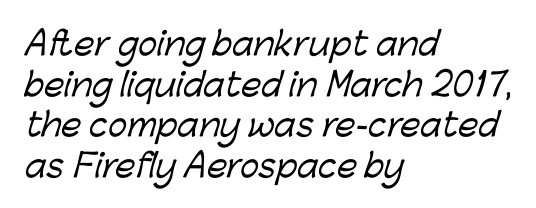
{"serif": "no", "width": "normal", "stroke_contrast": "low", "x_height": "medium", "monospaced": "no", "underline": "no", "align": "left", "line_spacing": "normal", "line_spacing_ratio": 1.27, "letter_spacing": "normal", "letter_spacing_em": 0.0, "glyph_px": 32}
